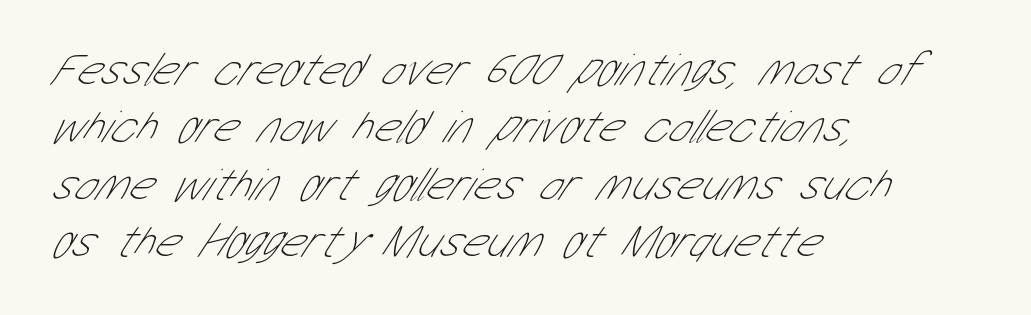
The specimen omits any rule beneath the text block's lines. This sample has the flowing, uneven cadence of proportional lettering. The glyphs in this specimen are sans serif. Casual observation: everything's shoved over to the left. No extra ink here — the face is not bold. The letters sit at their default tracking, neither squeezed nor spread.
